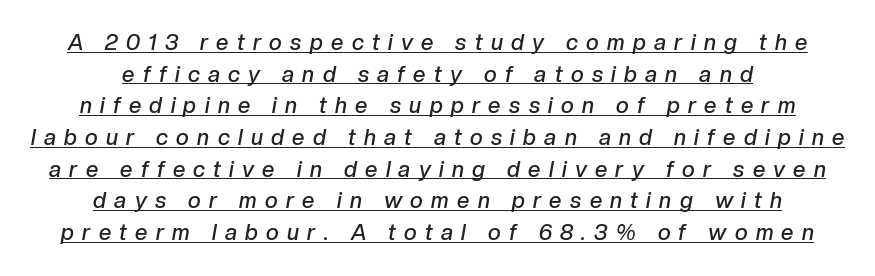
{"italic": "yes", "lean": "right", "slant_degrees": 10, "bold": "semi", "underline": "yes", "align": "center", "line_spacing": "normal", "line_spacing_ratio": 1.44, "letter_spacing": "wide", "letter_spacing_em": 0.38, "glyph_px": 22}
